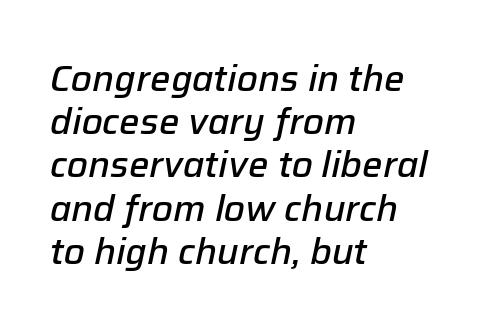
Q: Is the text bold? A: Semi-bold.
Q: Is the text italic (slanted)? A: Yes, it leans right by about 12 degrees.
Q: Is the text underlined? A: No.
Q: How is the paragraph aligned? A: Left-aligned.
Q: Is the spacing between letters normal or unusually wide? A: Normal.
Q: Width (condensed, normal, or wide)? A: Normal.
Q: Stroke contrast? A: Low.
Q: x-height? A: Medium.
Q: Monospaced? A: No.
